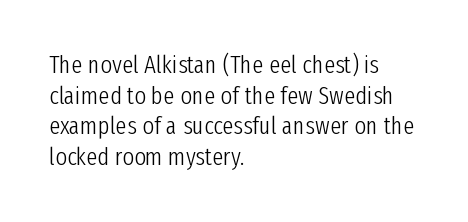
The letters look calm and open, with moderate or lighter stems. Descenders are the only things crossing below the line. Left-aligned paragraph, ragged on the right. Short note: letters normally spaced.
